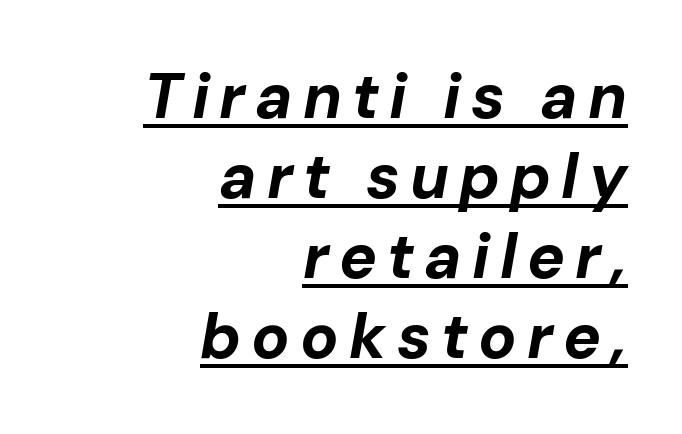
Q: Is the text bold? A: Yes.
Q: Is the text italic (slanted)? A: Yes, it leans right by about 10 degrees.
Q: Is the text underlined? A: Yes.
Q: How is the paragraph aligned? A: Right-aligned.
Q: Is the spacing between lines tight, normal or loose? A: Normal.
Q: Width (condensed, normal, or wide)? A: Normal.
Q: Stroke contrast? A: Low.
Q: x-height? A: Medium.
Q: Monospaced? A: No.
